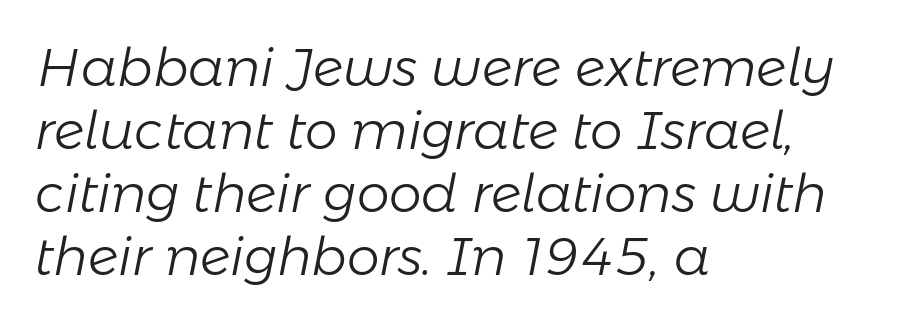
The image shows 52 px light type, italic (leaning right); set left-aligned, line spacing 1.21x, normal letter spacing, not underlined; low stroke contrast and a medium x-height.
